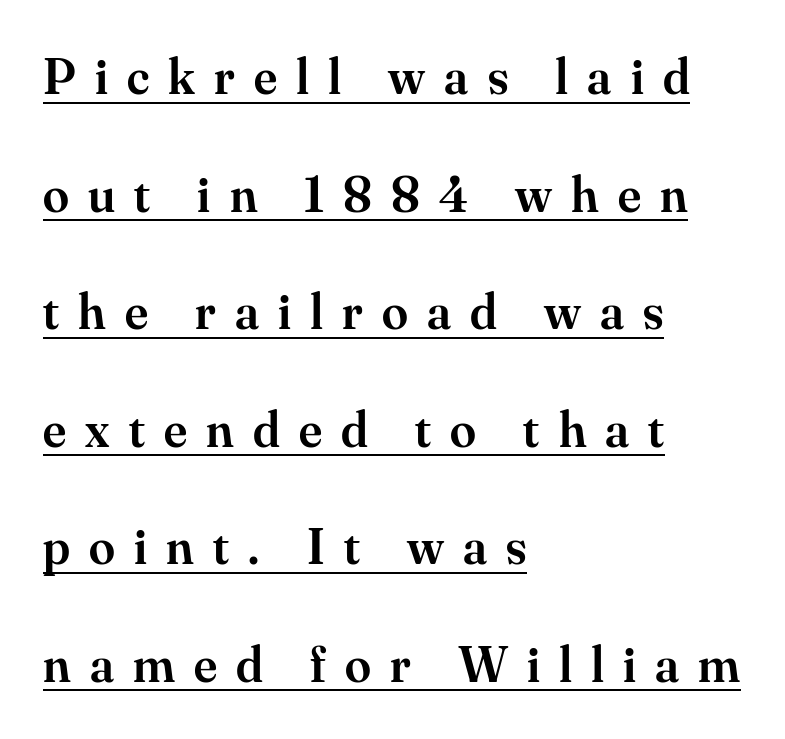
The image shows 52 px semibold serif type, upright; set left-aligned, loose line spacing (2.26x), unusually wide letter spacing (+0.37 em), underlined; medium stroke contrast and a small x-height.
